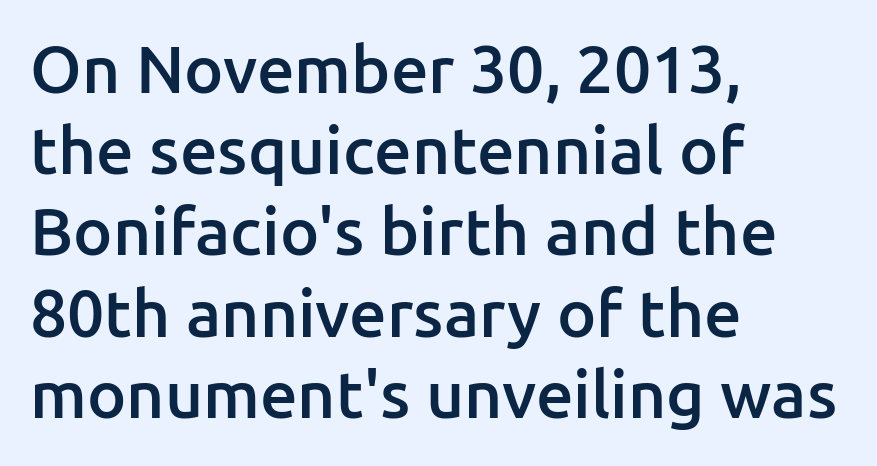
The image shows 66 px semibold sans-serif type, upright; set left-aligned, line spacing 1.23x, normal letter spacing, not underlined; low stroke contrast and a medium x-height.
